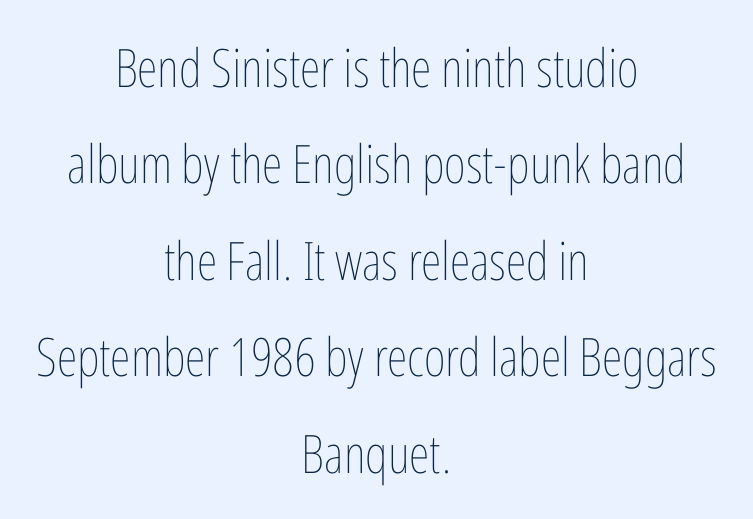
Q: Is the text bold? A: No.
Q: Is the text italic (slanted)? A: No, it is upright.
Q: Is the text underlined? A: No.
Q: How is the paragraph aligned? A: Centered.
Q: Is the spacing between letters normal or unusually wide? A: Normal.
Q: Width (condensed, normal, or wide)? A: Condensed.
Q: Stroke contrast? A: Low.
Q: x-height? A: Medium.
Q: Monospaced? A: No.
